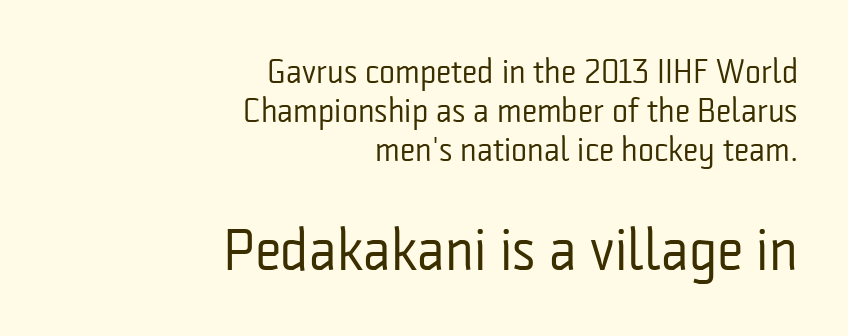
Do the characters align in a grid? No, the font is proportional. A student would call this right alignment; a typographer would say flush right, rag left. Each letter's strokes conclude bluntly, with no projecting serifs. The glyphs are unaccompanied by any horizontal stroke below them. Weight: not bold — regular or lighter. Visually, the bottom section dominates because its glyphs are scaled up.
